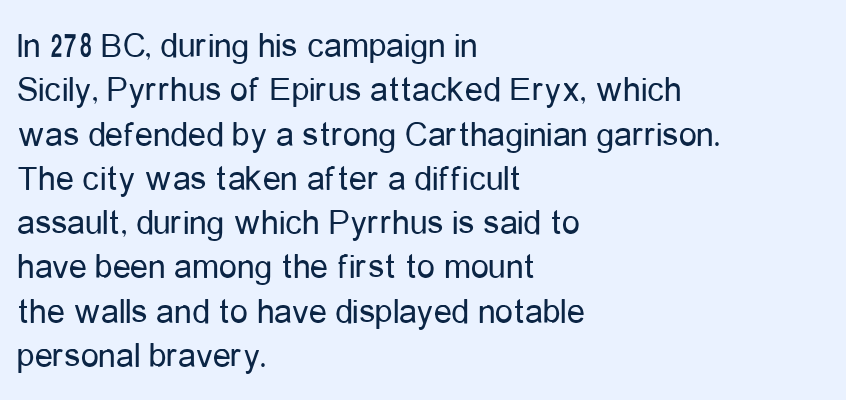
Q: Is the text bold? A: No.
Q: Is the text italic (slanted)? A: No, it is upright.
Q: Is the typeface a serif or a sans-serif typeface? A: Sans-serif.
Q: Is the text underlined? A: No.
Q: How is the paragraph aligned? A: Left-aligned.
Q: Is the spacing between letters normal or unusually wide? A: Normal.
Q: Width (condensed, normal, or wide)? A: Condensed.
Q: Stroke contrast? A: Low.
Q: x-height? A: Medium.
Q: Monospaced? A: No.
